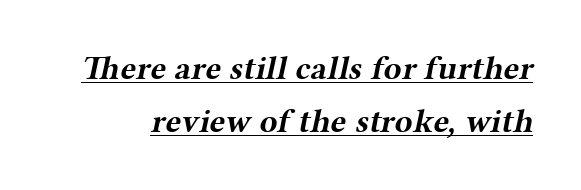
Q: Is the text bold? A: Yes.
Q: Is the typeface a serif or a sans-serif typeface? A: Serif.
Q: Is the text underlined? A: Yes.
Q: Is the spacing between letters normal or unusually wide? A: Normal.
Q: Is the spacing between lines tight, normal or loose? A: Normal.
Q: Width (condensed, normal, or wide)? A: Wide.
Q: Stroke contrast? A: Medium.
Q: x-height? A: Medium.
Q: Monospaced? A: No.
